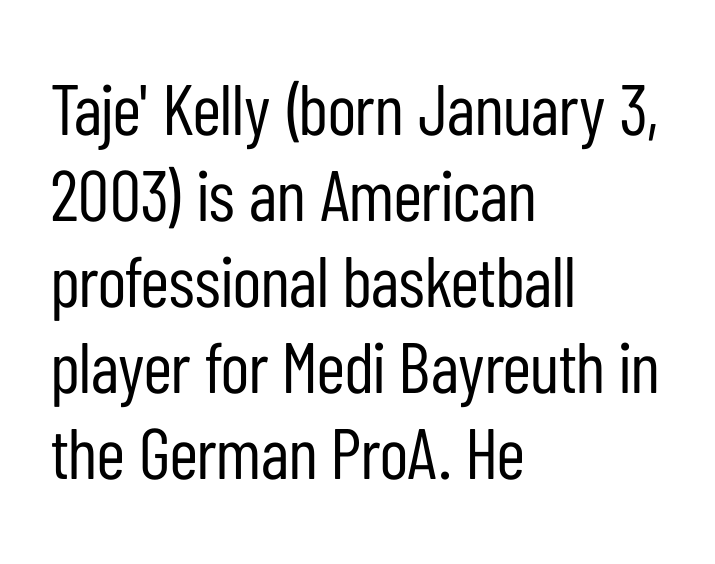
Q: Is the text bold? A: No.
Q: Is the text italic (slanted)? A: No, it is upright.
Q: Is the typeface a serif or a sans-serif typeface? A: Sans-serif.
Q: Is the text underlined? A: No.
Q: How is the paragraph aligned? A: Left-aligned.
Q: Is the spacing between letters normal or unusually wide? A: Normal.
Q: Width (condensed, normal, or wide)? A: Condensed.
Q: Stroke contrast? A: Low.
Q: x-height? A: Medium.
Q: Monospaced? A: No.
